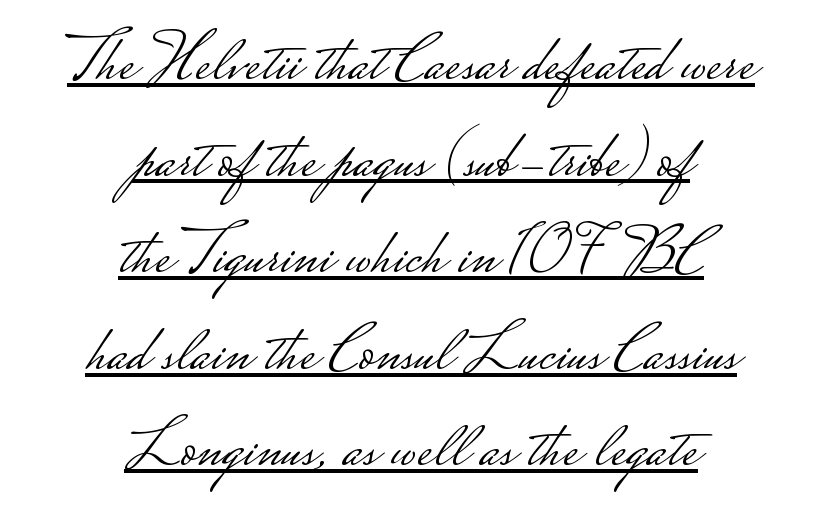
Q: Is the text bold? A: No.
Q: Is the text italic (slanted)? A: Yes.
Q: Is the typeface a serif or a sans-serif typeface? A: Sans-serif.
Q: Is the text underlined? A: Yes.
Q: How is the paragraph aligned? A: Centered.
Q: Is the spacing between letters normal or unusually wide? A: Normal.
Q: Is the spacing between lines tight, normal or loose? A: Normal.
Q: Width (condensed, normal, or wide)? A: Wide.
Q: Stroke contrast? A: Low.
Q: Monospaced? A: No.
